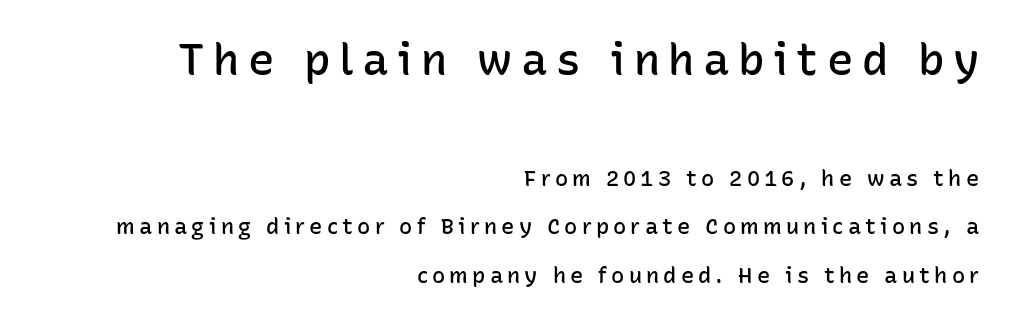
The image shows 44 px semibold sans-serif type, upright; set right-aligned, loose line spacing (2.2x), not underlined; the first (top) block is 2.0x larger; low stroke contrast and a medium x-height.
